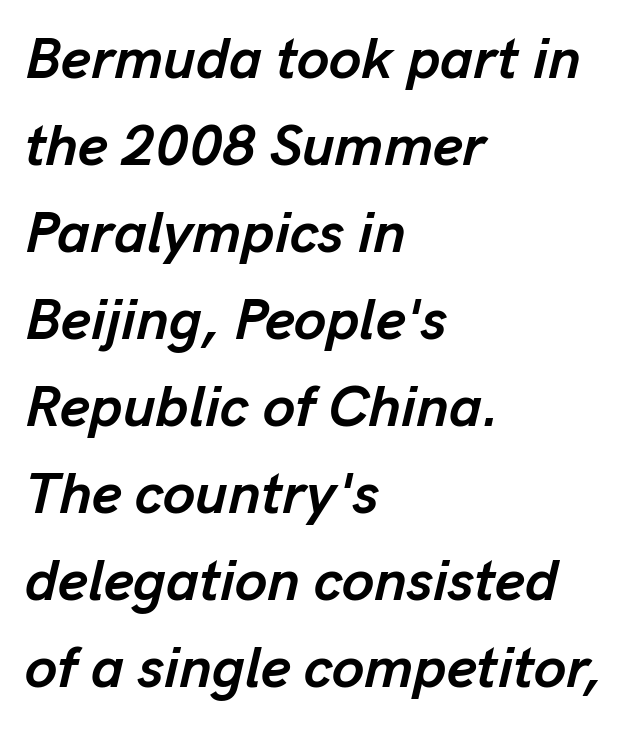
Q: Is the text bold? A: Yes.
Q: Is the text italic (slanted)? A: Yes, it leans right by about 13 degrees.
Q: Is the text underlined? A: No.
Q: How is the paragraph aligned? A: Left-aligned.
Q: Is the spacing between letters normal or unusually wide? A: Normal.
Q: Is the spacing between lines tight, normal or loose? A: Normal.
Q: Width (condensed, normal, or wide)? A: Normal.
Q: Stroke contrast? A: Low.
Q: x-height? A: Medium.
Q: Monospaced? A: No.
